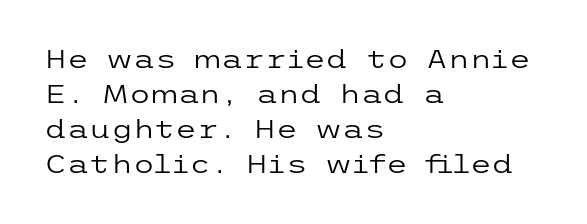
Nobody drew a line under any word here. The passage is arranged the way most books set body copy — flush left. Is the stroke heavy? The answer is a plain regular-or-lighter. Nobody touched the tracking dial on this one. A roman cut, with each character standing at attention. The space between consecutive lines is moderate.
